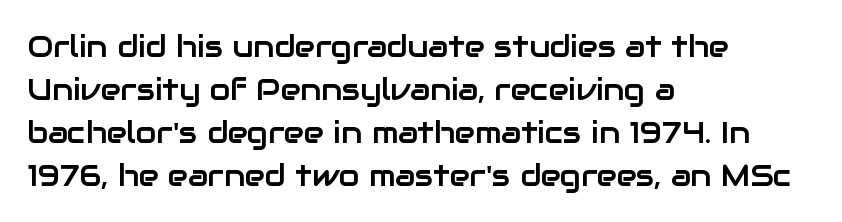
The image shows 30 px sans-serif type, upright; set left-aligned, normal line spacing (1.43x), normal letter spacing, not underlined; low stroke contrast and a medium x-height.
